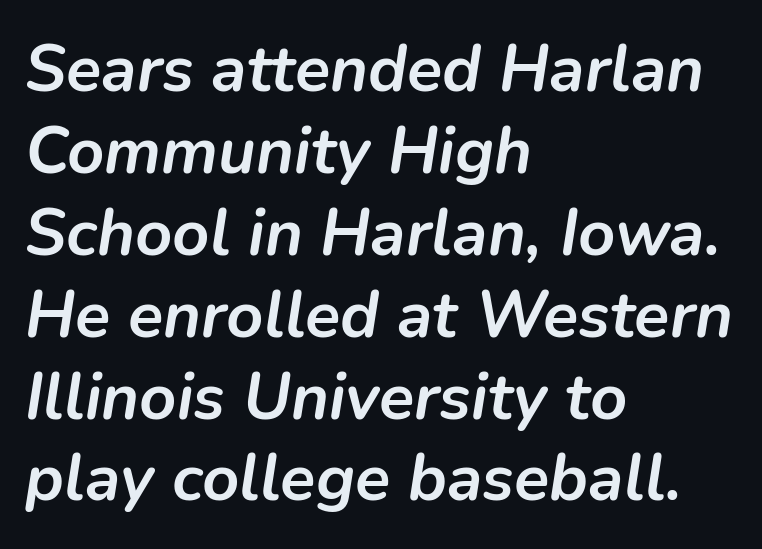
The image shows 65 px semibold type, italic (leaning right); set left-aligned, normal line spacing (1.26x), normal letter spacing, not underlined; low stroke contrast and a medium x-height.
